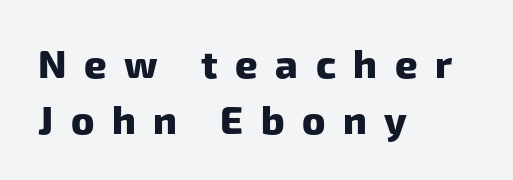
Q: Is the text bold? A: Yes.
Q: Is the typeface a serif or a sans-serif typeface? A: Sans-serif.
Q: Is the text underlined? A: No.
Q: How is the paragraph aligned? A: Left-aligned.
Q: Is the spacing between letters normal or unusually wide? A: Unusually wide.
Q: Is the spacing between lines tight, normal or loose? A: Normal.
Q: Width (condensed, normal, or wide)? A: Normal.
Q: Stroke contrast? A: Low.
Q: x-height? A: Medium.
Q: Monospaced? A: No.
